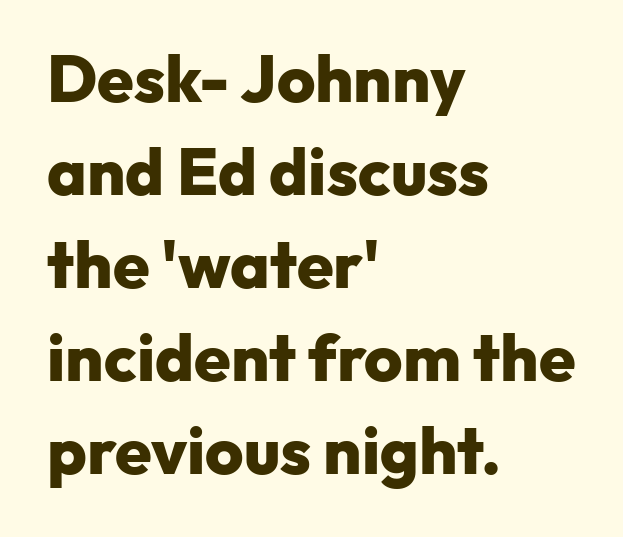
{"serif": "no", "italic": "no", "bold": "yes", "weight": "heavy", "width": "normal", "stroke_contrast": "low", "x_height": "medium", "monospaced": "no", "underline": "no", "align": "left", "line_spacing": "normal", "line_spacing_ratio": 1.41, "letter_spacing": "normal", "letter_spacing_em": 0.0, "glyph_px": 66}
